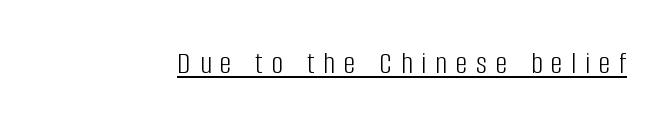
{"serif": "no", "italic": "no", "bold": "no", "weight": "light", "width": "condensed", "stroke_contrast": "low", "x_height": "large", "monospaced": "no", "underline": "yes", "letter_spacing": "wide", "letter_spacing_em": 0.28, "glyph_px": 32}
